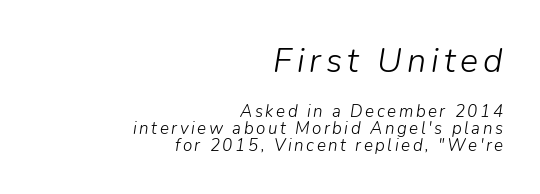
Style check: oblique. This sample has the flowing, uneven cadence of proportional lettering. Does the leading feel generous? Not at all — it's pinched. Weight: not bold — regular or lighter.
